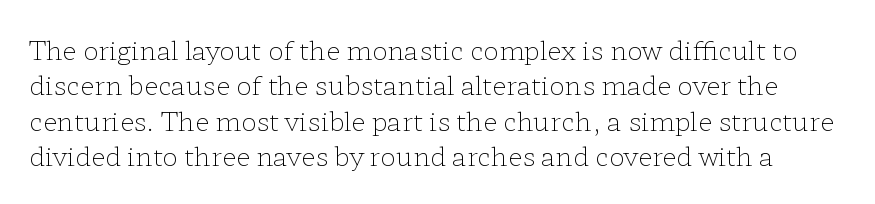
Spacing between characters is what you'd get straight out of the box. Honestly, the row spacing looks completely unremarkable. A light-to-regular cut is what we see here. Just letters on the line, the space beneath them empty. This is the regular roman posture of the typeface.
